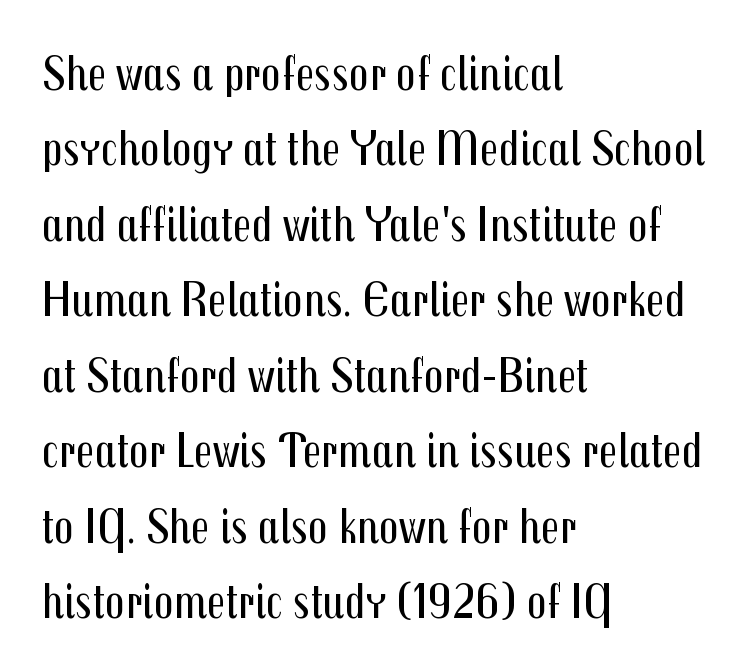
The image shows 49 px regular-weight, condensed sans-serif type, upright; set left-aligned, normal line spacing (1.54x), normal letter spacing, not underlined; medium stroke contrast and a medium x-height.
